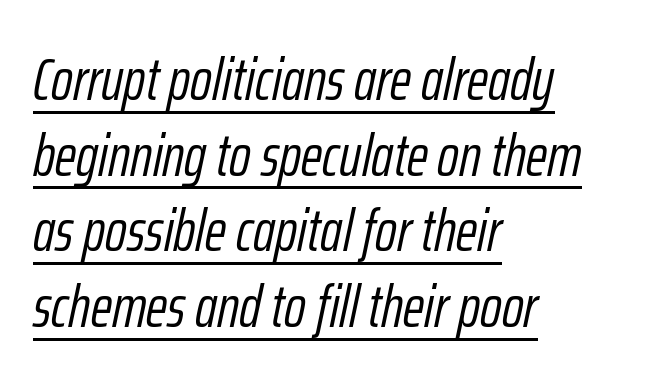
Q: Is the text bold? A: No.
Q: Is the text italic (slanted)? A: Yes, it leans right by about 12 degrees.
Q: Is the text underlined? A: Yes.
Q: How is the paragraph aligned? A: Left-aligned.
Q: Is the spacing between letters normal or unusually wide? A: Normal.
Q: Is the spacing between lines tight, normal or loose? A: Normal.
Q: Width (condensed, normal, or wide)? A: Condensed.
Q: Stroke contrast? A: Low.
Q: x-height? A: Medium.
Q: Monospaced? A: No.
